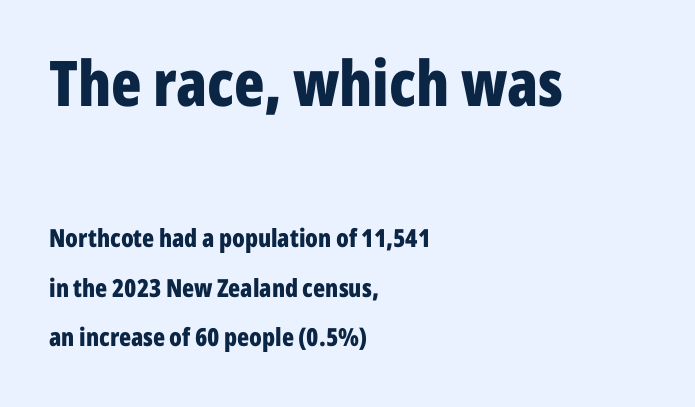
{"serif": "no", "italic": "no", "bold": "yes", "weight": "bold", "width": "condensed", "stroke_contrast": "low", "x_height": "medium", "monospaced": "no", "underline": "no", "align": "left", "line_spacing": "loose", "line_spacing_ratio": 1.98, "letter_spacing": "normal", "letter_spacing_em": 0.0, "larger_block": "first", "size_ratio": 2.52, "glyph_px": 63}
